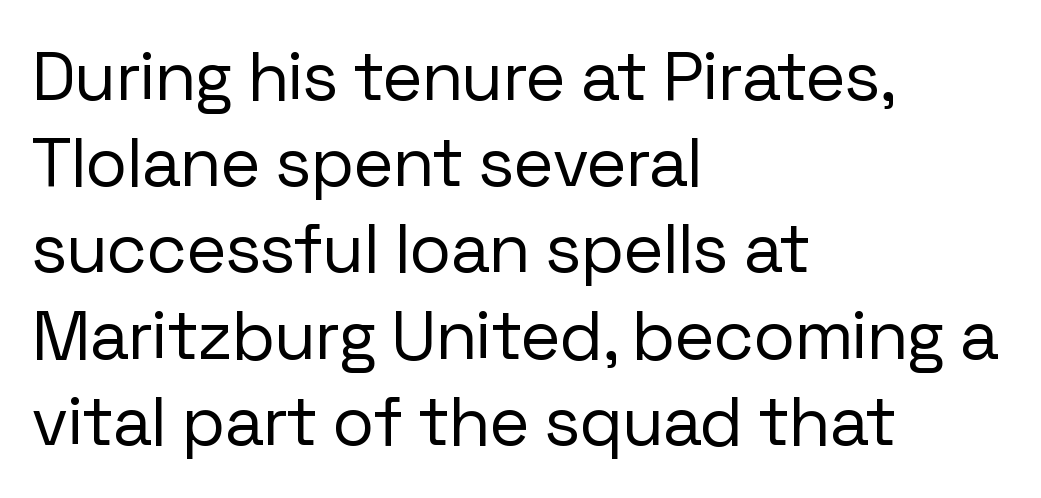
The image shows 69 px regular-weight sans-serif type, upright; set left-aligned, normal line spacing (1.25x), normal letter spacing, not underlined; low stroke contrast and a medium x-height.
